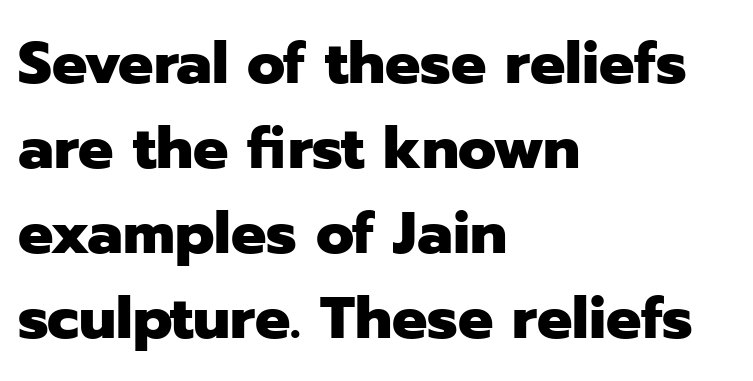
Students, observe: this is what conventionally led text looks like. These lines are rendered in a variable-pitch font. Heavy, bold letterforms. These lines stack with their left ends in a neat column. Quick note: underline off. Nope, not italic — everything's standing straight.
